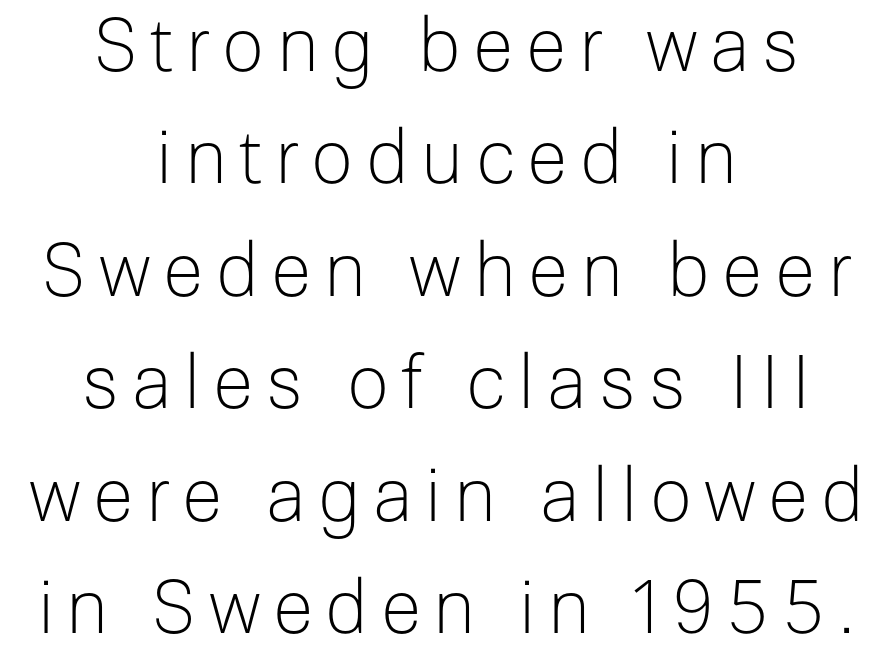
Descenders hang freely into open space. Notice how the stems are strictly vertical — no italics here. Where is the straight margin? There isn't one; the lines are centered. Looks like regular typesetting: each glyph gets only the width it needs. Nope, no serifs anywhere on these letters.
